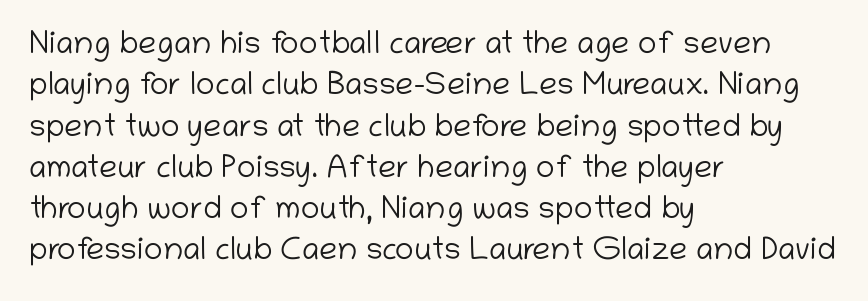
A quiet, ordinary-to-light weight characterises the typeface. The gap between lines stays unmarked. In terms of letterform style, serifs are entirely absent. Reading down the block, your eye returns to a fixed left position each line. Each letter keeps its own natural width here, so spacing adapts to shape. Letter spacing: default.
